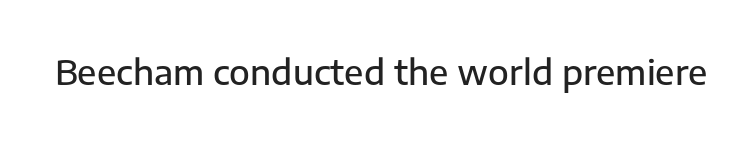
The image shows 34 px semibold sans-serif type, upright; set normal letter spacing, not underlined; low stroke contrast and a medium x-height.
